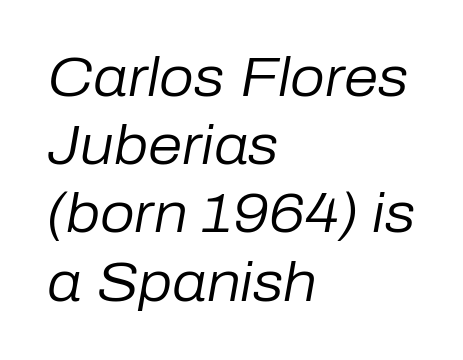
The image shows 55 px regular-weight type, italic (leaning right); set left-aligned, line spacing 1.24x, normal letter spacing, not underlined; low stroke contrast and a medium x-height.
